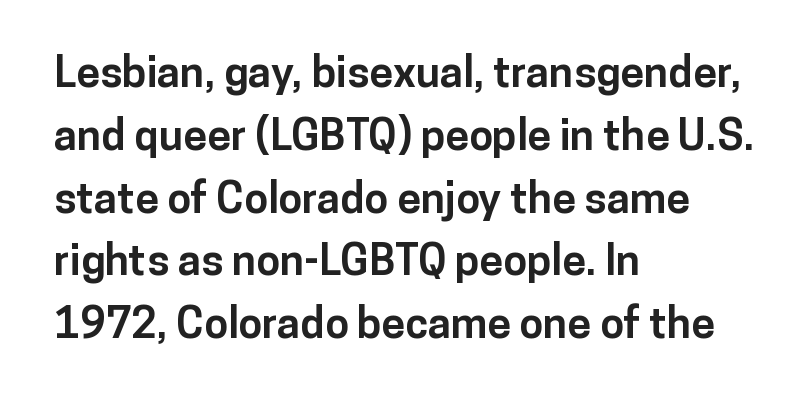
The image shows 43 px bold sans-serif type, upright; set left-aligned, normal line spacing (1.46x), normal letter spacing, not underlined; low stroke contrast and a medium x-height.
